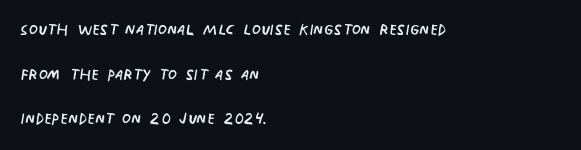
The image shows 21 px text type; set left-aligned, loose line spacing (2.13x), normal letter spacing, not underlined.
